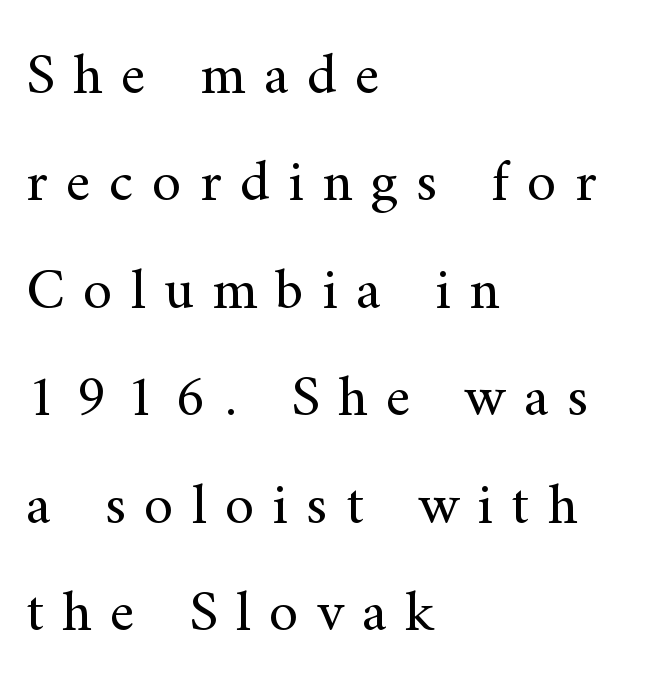
Q: Is the text bold? A: No.
Q: Is the text italic (slanted)? A: No, it is upright.
Q: Is the typeface a serif or a sans-serif typeface? A: Serif.
Q: Is the text underlined? A: No.
Q: How is the paragraph aligned? A: Left-aligned.
Q: Is the spacing between letters normal or unusually wide? A: Unusually wide.
Q: Width (condensed, normal, or wide)? A: Normal.
Q: Stroke contrast? A: Medium.
Q: x-height? A: Small.
Q: Monospaced? A: No.
